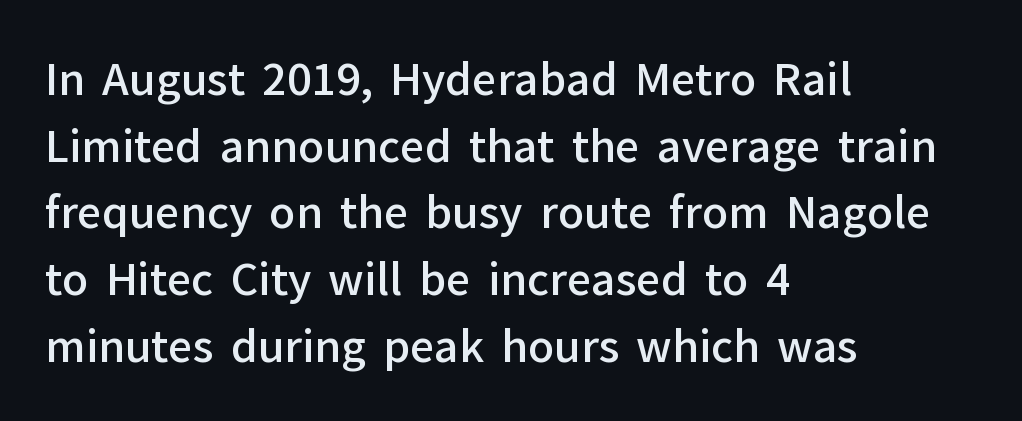
Horizontal alignment here is leftward, the default for most running prose. Typesetter's note: demi weight, one step under bold. Does extra space separate the letters? No, they use regular spacing. Look at the bottom of the vertical strokes: they stop flat, with no serifs. Compared with typical paragraphs, the rows here are spaced about the same.
